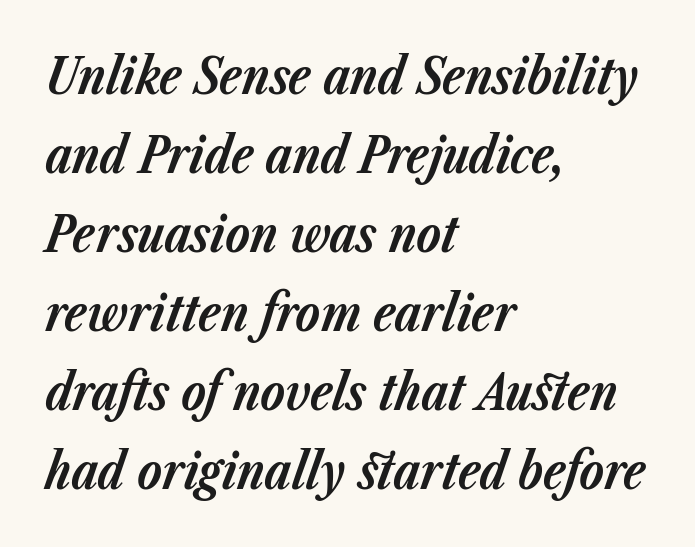
This sample has the flowing, uneven cadence of proportional lettering. Typesetter's note: full bold, strokes at maximum text heaviness. Students, note that the glyphs here touch the page at normal intervals. Compared with a centered layout, this one pins lines to the left instead. Descender tails drop into unmarked territory. Yep, that's italic — everything's leaning.
